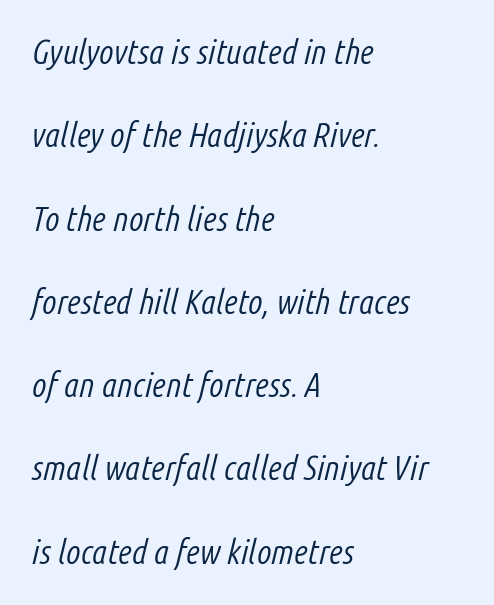
The letterforms sit shoulder to shoulder at normal distance. On a weight scale, this lands at 450 or below. Varying glyph widths throughout — classic text-font behaviour. The space directly below the letters is spotless. Leading is clearly above the norm, producing a sparse column.
